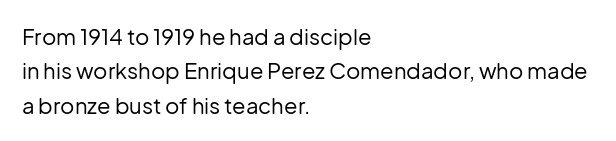
The image shows 22 px text type, upright; set left-aligned, normal line spacing (1.56x), normal letter spacing, not underlined.
